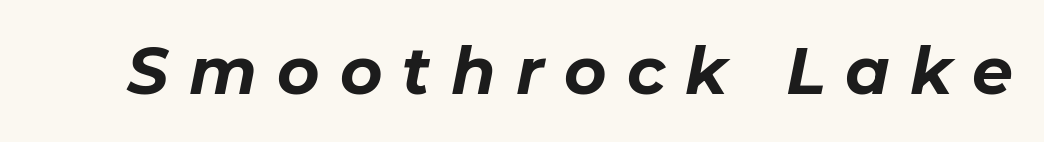
Q: Is the text bold? A: Yes.
Q: Is the text italic (slanted)? A: Yes, it leans right by about 11 degrees.
Q: Is the text underlined? A: No.
Q: Is the spacing between letters normal or unusually wide? A: Unusually wide.
Q: Width (condensed, normal, or wide)? A: Normal.
Q: Stroke contrast? A: Low.
Q: x-height? A: Medium.
Q: Monospaced? A: No.
